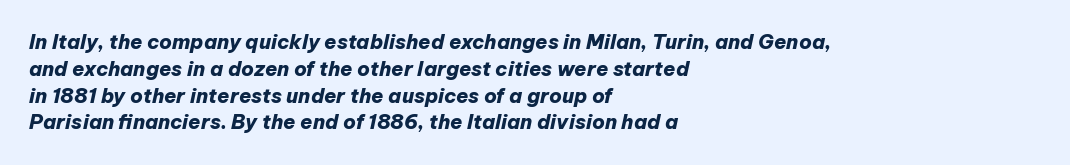
The image shows 20 px bold type, italic (leaning right); set left-aligned, normal line spacing (1.34x), normal letter spacing, not underlined.
